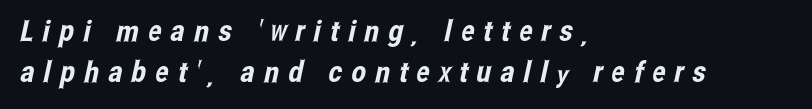
The image shows 29 px condensed sans-serif type; set left-aligned, normal line spacing (1.4x), unusually wide letter spacing (+0.32 em), not underlined; low stroke contrast and a medium x-height.
